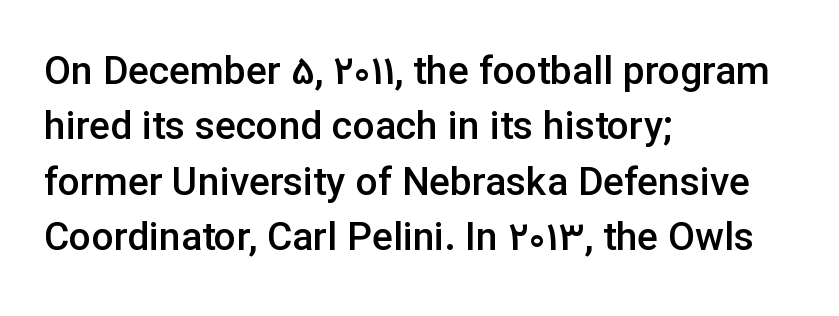
The image shows 39 px semibold sans-serif type, upright; set left-aligned, normal line spacing (1.42x), normal letter spacing, not underlined; low stroke contrast and a medium x-height.
